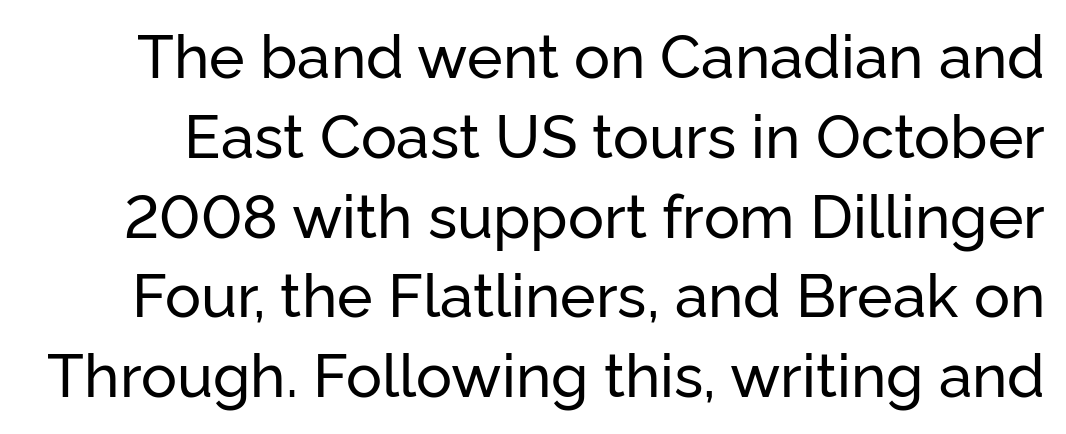
{"serif": "no", "italic": "no", "width": "normal", "stroke_contrast": "low", "x_height": "medium", "monospaced": "no", "underline": "no", "line_spacing": "normal", "line_spacing_ratio": 1.33, "letter_spacing": "normal", "letter_spacing_em": 0.0, "glyph_px": 60}
